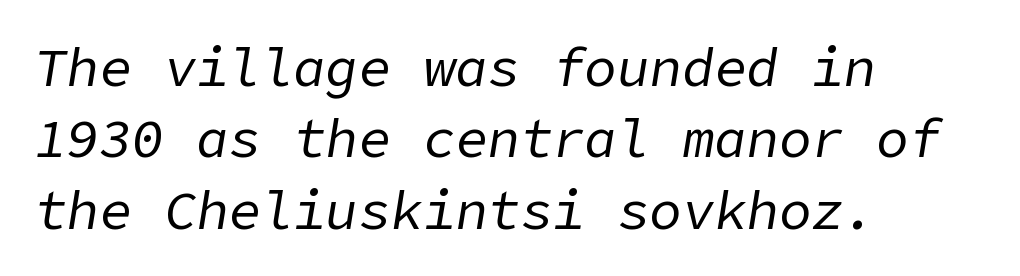
Is the letter spacing exaggerated? No — it looks like the ordinary default. In terms of posture, this sample is oblique. The ragged edge is on the right, which tells us the setting is flush left. Bare-footed words on every line.
